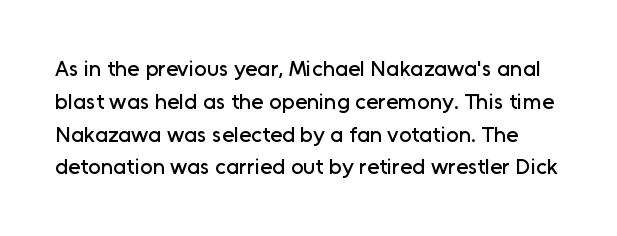
Q: Is the text italic (slanted)? A: No, it is upright.
Q: Is the text underlined? A: No.
Q: Is the spacing between letters normal or unusually wide? A: Normal.
Q: Is the spacing between lines tight, normal or loose? A: Normal.
